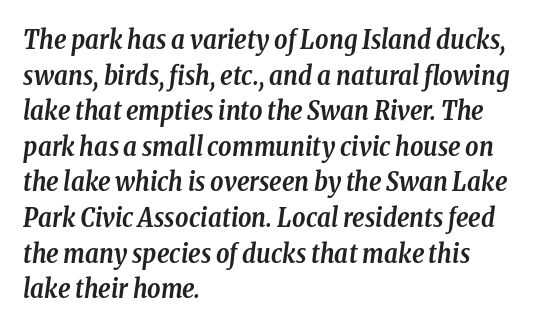
Q: Is the text bold? A: Yes.
Q: Is the text italic (slanted)? A: Yes, it leans right by about 8 degrees.
Q: Is the text underlined? A: No.
Q: How is the paragraph aligned? A: Left-aligned.
Q: Is the spacing between letters normal or unusually wide? A: Normal.
Q: Is the spacing between lines tight, normal or loose? A: Normal.
